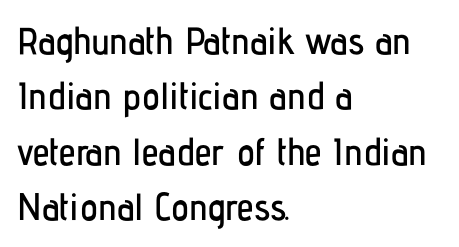
The image shows 38 px condensed sans-serif type, upright; set left-aligned, normal line spacing (1.46x), normal letter spacing, not underlined; low stroke contrast and a medium x-height.
